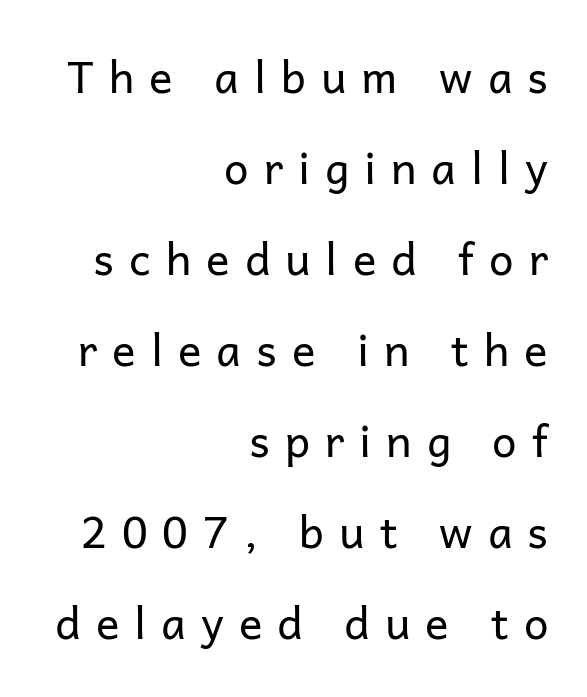
The image shows 44 px regular-weight sans-serif type, upright; set right-aligned, loose line spacing (2.07x), unusually wide letter spacing (+0.34 em), not underlined; low stroke contrast and a medium x-height.
